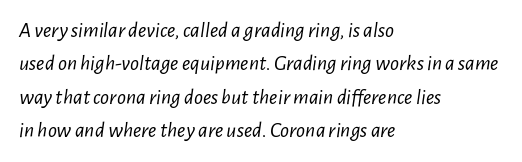
{"italic": "yes", "lean": "right", "slant_degrees": 7, "bold": "no", "underline": "no", "align": "left", "line_spacing": "normal", "line_spacing_ratio": 1.52, "letter_spacing": "normal", "letter_spacing_em": 0.0, "glyph_px": 22}
